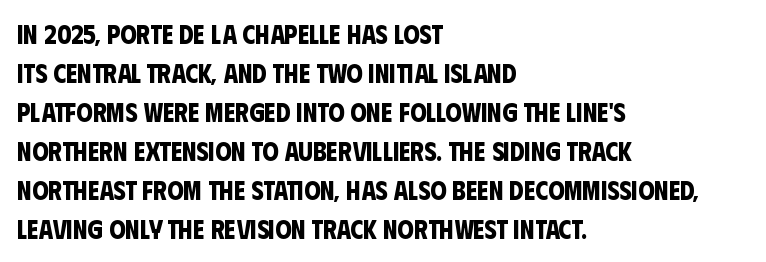
Q: Is the text bold? A: Yes.
Q: Is the text underlined? A: No.
Q: How is the paragraph aligned? A: Left-aligned.
Q: Is the spacing between letters normal or unusually wide? A: Normal.
Q: Is the spacing between lines tight, normal or loose? A: Normal.
